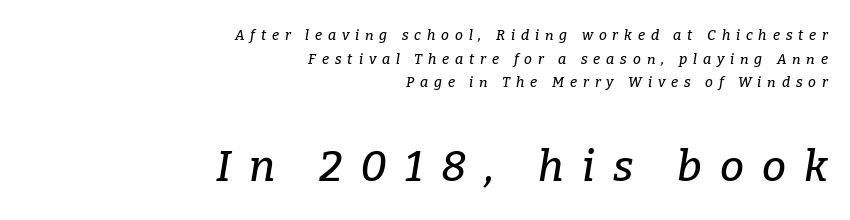
The image shows 43 px serif type, italic (leaning right); set right-aligned, normal line spacing (1.68x), unusually wide letter spacing (+0.42 em), not underlined; the second (bottom) block is 3.07x larger; low stroke contrast and a medium x-height.
